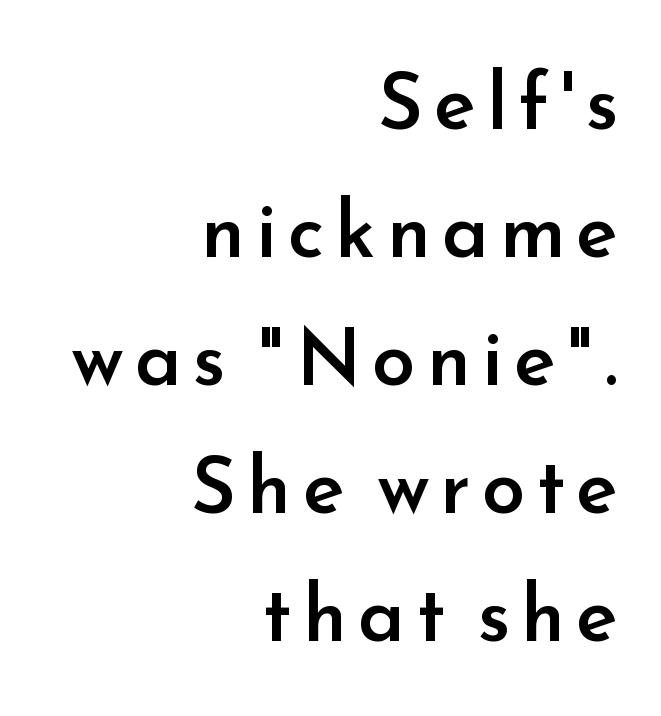
The image shows 78 px semibold sans-serif type, upright; set right-aligned, normal line spacing (1.64x), not underlined; low stroke contrast and a small x-height.
